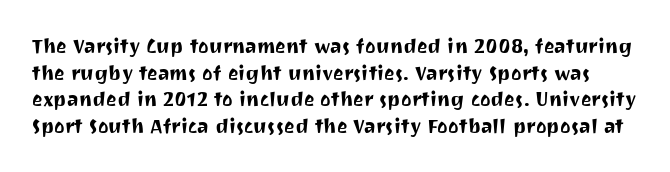
{"italic": "no", "underline": "no", "line_spacing": "normal", "line_spacing_ratio": 1.33, "letter_spacing": "normal", "letter_spacing_em": 0.0, "glyph_px": 20}
